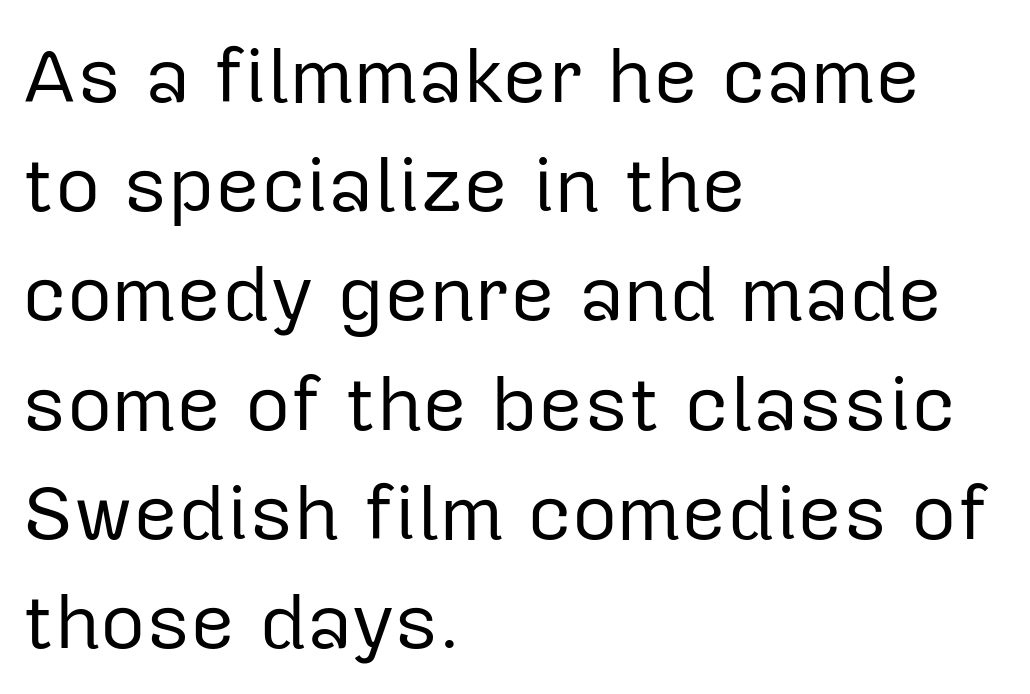
{"serif": "no", "italic": "no", "bold": "no", "weight": "regular", "width": "normal", "stroke_contrast": "low", "x_height": "medium", "monospaced": "no", "underline": "no", "align": "left", "line_spacing": "normal", "line_spacing_ratio": 1.4, "letter_spacing": "normal", "letter_spacing_em": 0.0, "glyph_px": 78}
